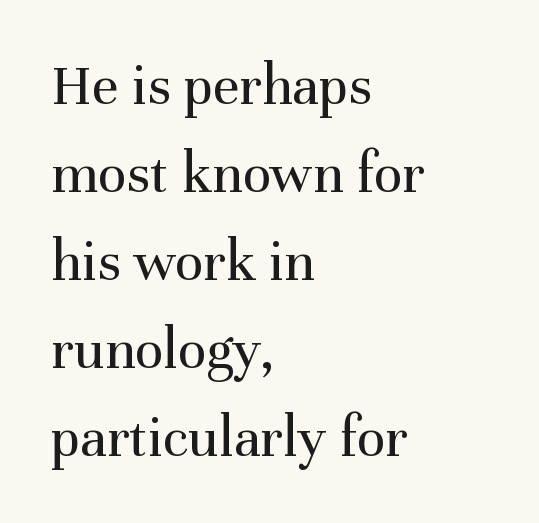
{"serif": "yes", "italic": "no", "bold": "no", "weight": "regular", "width": "normal", "stroke_contrast": "medium", "x_height": "medium", "monospaced": "no", "underline": "no", "align": "left", "line_spacing": "normal", "line_spacing_ratio": 1.49, "letter_spacing": "normal", "letter_spacing_em": 0.0, "glyph_px": 59}
